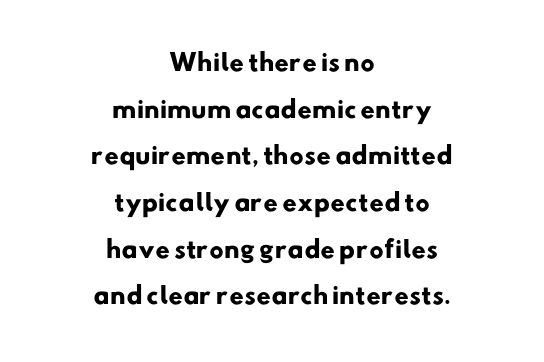
{"bold": "yes", "underline": "no", "align": "center", "line_spacing": "loose", "line_spacing_ratio": 2.03, "letter_spacing": "normal", "letter_spacing_em": 0.0, "glyph_px": 23}
